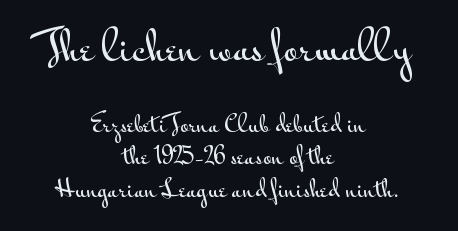
The image shows 40 px wide sans-serif type; set centered, normal line spacing (1.42x), normal letter spacing, not underlined; the first (top) block is 1.74x larger; medium stroke contrast and a small x-height.
